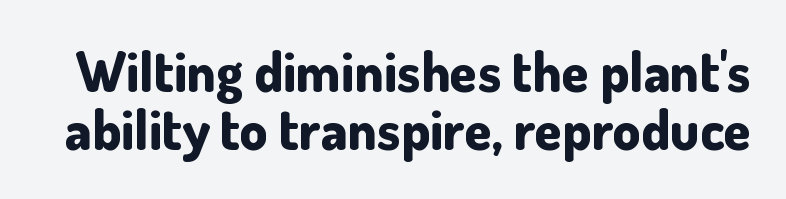
{"serif": "no", "italic": "no", "bold": "yes", "weight": "bold", "width": "normal", "stroke_contrast": "low", "x_height": "small", "monospaced": "no", "underline": "no", "line_spacing": "tight", "line_spacing_ratio": 1.05, "letter_spacing": "normal", "letter_spacing_em": 0.0, "glyph_px": 55}
